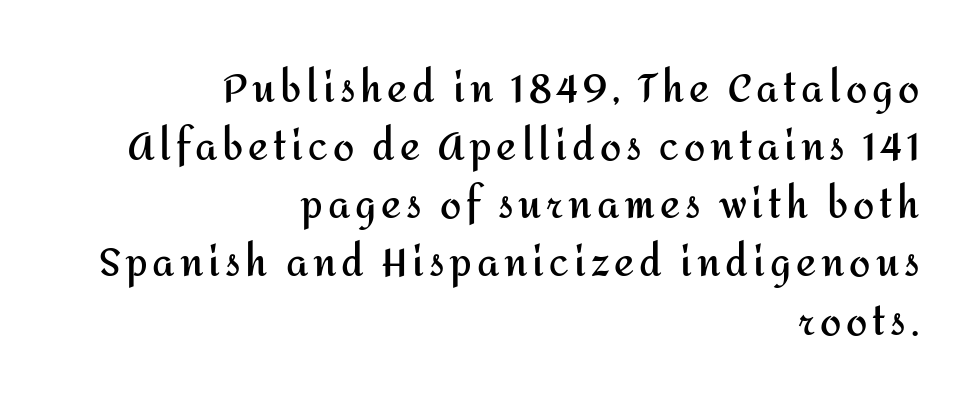
The image shows 38 px semibold sans-serif type, upright; set right-aligned, normal line spacing (1.53x), not underlined; medium stroke contrast and a medium x-height.
